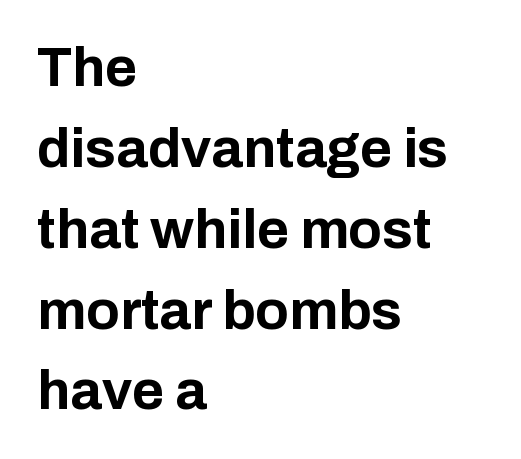
Quick note: not italic, upright. The lines in this sample share a left origin and differ only in where they stop. This sample uses a sans-serif face. This sample has the flowing, uneven cadence of proportional lettering.
